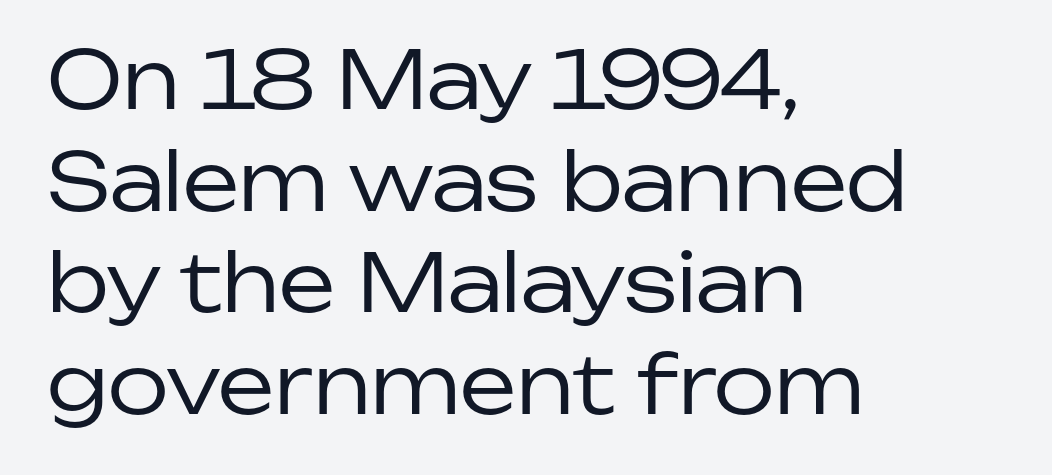
Q: Is the text bold? A: No.
Q: Is the text italic (slanted)? A: No, it is upright.
Q: Is the typeface a serif or a sans-serif typeface? A: Sans-serif.
Q: Is the text underlined? A: No.
Q: How is the paragraph aligned? A: Left-aligned.
Q: Is the spacing between letters normal or unusually wide? A: Normal.
Q: Is the spacing between lines tight, normal or loose? A: Normal.
Q: Width (condensed, normal, or wide)? A: Normal.
Q: Stroke contrast? A: Low.
Q: x-height? A: Medium.
Q: Monospaced? A: No.
